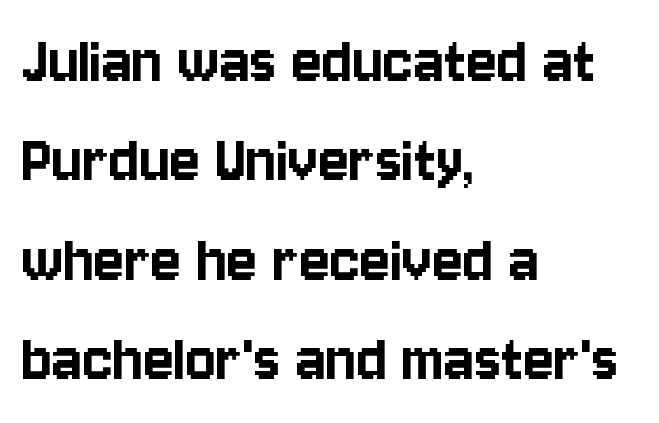
{"serif": "no", "italic": "no", "width": "condensed", "stroke_contrast": "low", "x_height": "large", "monospaced": "no", "underline": "no", "align": "left", "line_spacing": "normal", "line_spacing_ratio": 1.4, "letter_spacing": "normal", "letter_spacing_em": 0.0, "glyph_px": 71}
